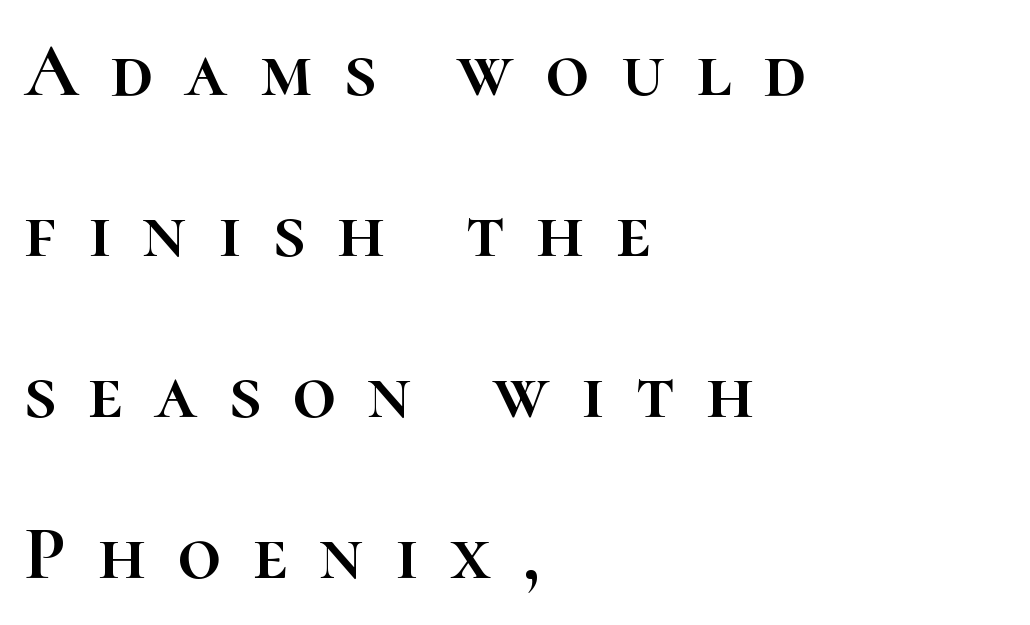
Spacing verdict: proportional, widths tailored to each character. Is there any slant? The stems are plumb. There is plenty of visible air inserted between adjacent glyphs. One-word summary of the alignment: left.
